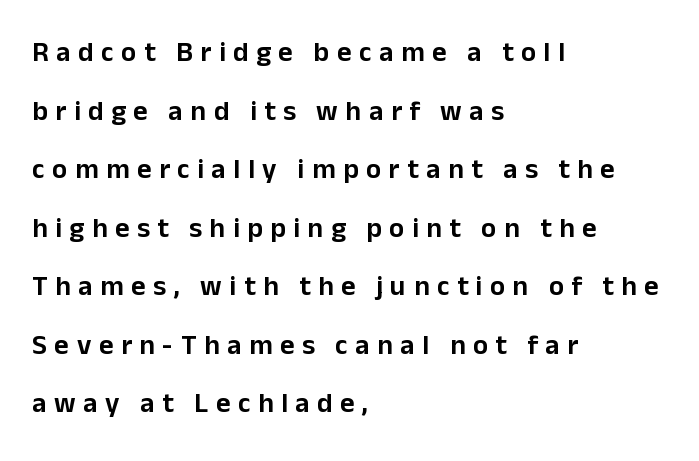
Q: Is the text italic (slanted)? A: No, it is upright.
Q: Is the typeface a serif or a sans-serif typeface? A: Sans-serif.
Q: Is the text underlined? A: No.
Q: How is the paragraph aligned? A: Left-aligned.
Q: Is the spacing between letters normal or unusually wide? A: Unusually wide.
Q: Is the spacing between lines tight, normal or loose? A: Loose.
Q: Width (condensed, normal, or wide)? A: Normal.
Q: Stroke contrast? A: Low.
Q: x-height? A: Medium.
Q: Monospaced? A: No.
